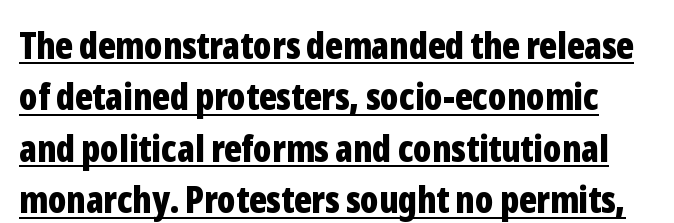
The image shows 37 px bold, condensed sans-serif type, upright; set normal line spacing (1.39x), normal letter spacing, underlined; low stroke contrast and a medium x-height.
